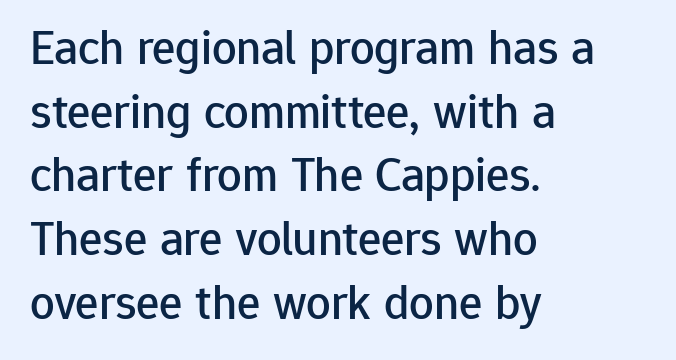
Q: Is the text italic (slanted)? A: No, it is upright.
Q: Is the typeface a serif or a sans-serif typeface? A: Sans-serif.
Q: Is the text underlined? A: No.
Q: How is the paragraph aligned? A: Left-aligned.
Q: Is the spacing between letters normal or unusually wide? A: Normal.
Q: Is the spacing between lines tight, normal or loose? A: Normal.
Q: Width (condensed, normal, or wide)? A: Normal.
Q: Stroke contrast? A: Low.
Q: x-height? A: Medium.
Q: Monospaced? A: No.
